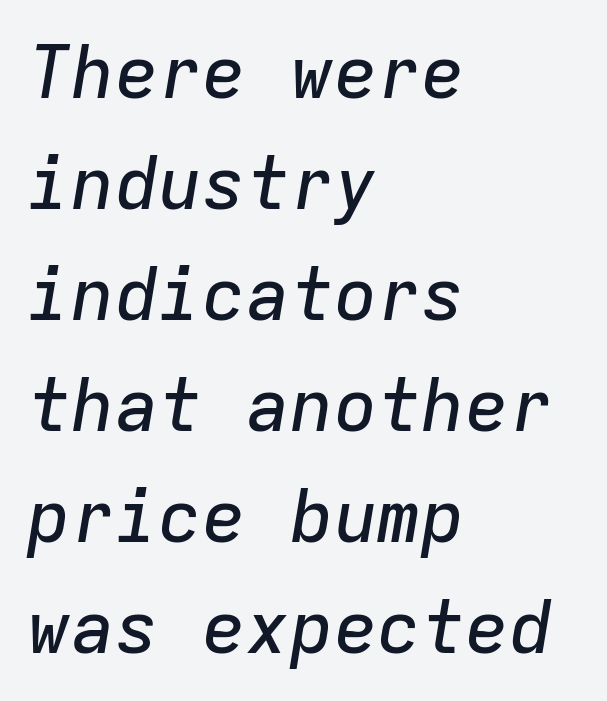
The image shows 73 px text type, italic (leaning right), monospaced; set left-aligned, normal line spacing (1.52x), normal letter spacing, not underlined; low stroke contrast and a medium x-height.
